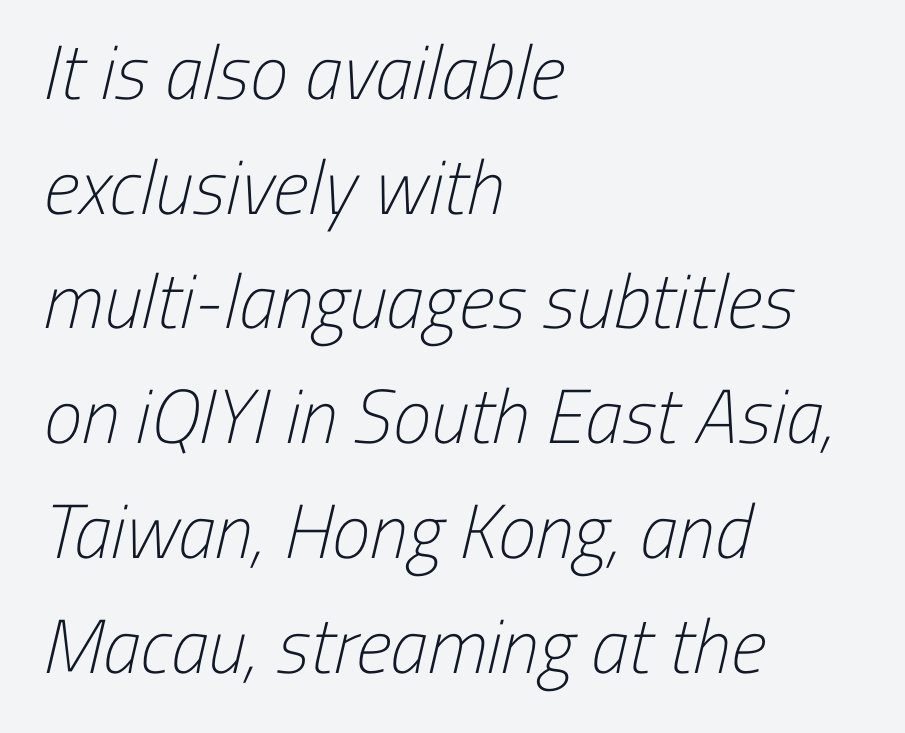
The image shows 77 px light, condensed sans-serif type; set left-aligned, normal line spacing (1.49x), normal letter spacing, not underlined; low stroke contrast and a medium x-height.
